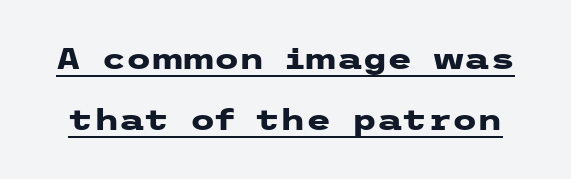
The image shows 29 px heavy, wide sans-serif type, upright; set loose line spacing (2.1x), normal letter spacing, underlined; low stroke contrast and a medium x-height.
